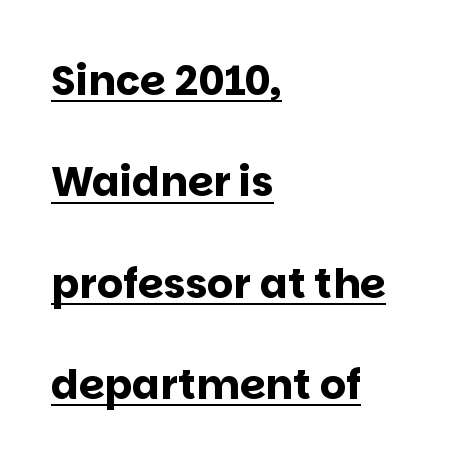
A typesetter would mark this as roman, not italic. No feet cap the strokes, marking this as sans-serif type. A typesetter would call this proportional, since set widths differ per character. In CSS terms this would be text-align: left. Has an underline been added? It has.
